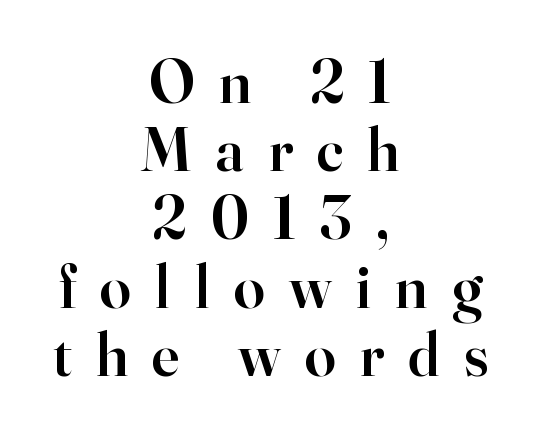
{"serif": "yes", "italic": "no", "bold": "semi", "weight": "semibold", "width": "normal", "stroke_contrast": "high", "x_height": "small", "monospaced": "no", "underline": "no", "align": "center", "line_spacing": "tight", "line_spacing_ratio": 1.1, "letter_spacing": "wide", "letter_spacing_em": 0.39, "glyph_px": 62}
